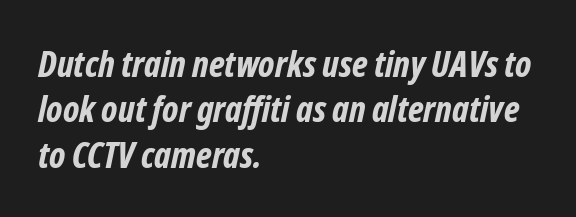
Q: Is the text bold? A: Yes.
Q: Is the typeface a serif or a sans-serif typeface? A: Sans-serif.
Q: Is the text underlined? A: No.
Q: How is the paragraph aligned? A: Left-aligned.
Q: Is the spacing between letters normal or unusually wide? A: Normal.
Q: Is the spacing between lines tight, normal or loose? A: Normal.
Q: Width (condensed, normal, or wide)? A: Condensed.
Q: Stroke contrast? A: Low.
Q: x-height? A: Medium.
Q: Monospaced? A: No.
